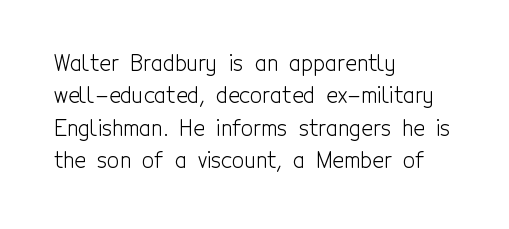
{"italic": "no", "bold": "no", "underline": "no", "align": "left", "line_spacing": "normal", "line_spacing_ratio": 1.47, "letter_spacing": "normal", "letter_spacing_em": 0.0, "glyph_px": 22}
